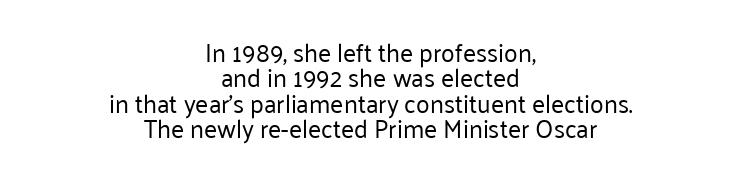
The image shows 25 px text type, upright; set centered, tight line spacing (1.02x), normal letter spacing, not underlined.
